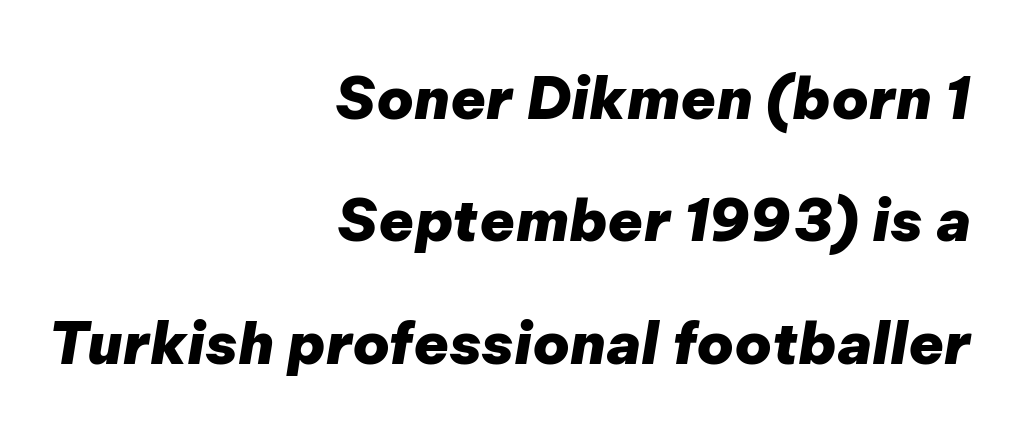
Q: Is the text bold? A: Yes.
Q: Is the text italic (slanted)? A: Yes, it leans right by about 9 degrees.
Q: Is the text underlined? A: No.
Q: How is the paragraph aligned? A: Right-aligned.
Q: Is the spacing between letters normal or unusually wide? A: Normal.
Q: Is the spacing between lines tight, normal or loose? A: Loose.
Q: Width (condensed, normal, or wide)? A: Normal.
Q: Stroke contrast? A: Low.
Q: x-height? A: Medium.
Q: Monospaced? A: No.
